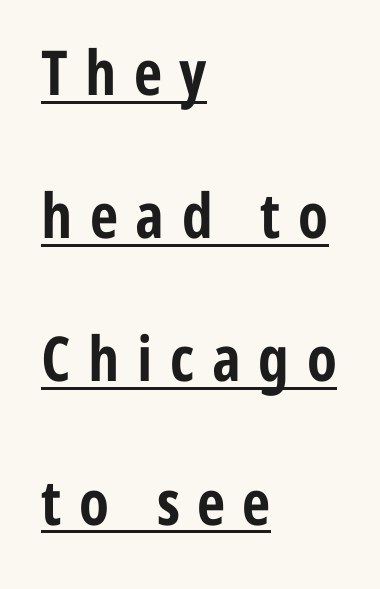
The image shows 62 px bold, condensed sans-serif type, upright; set left-aligned, loose line spacing (2.31x), unusually wide letter spacing (+0.28 em), underlined; low stroke contrast and a medium x-height.
